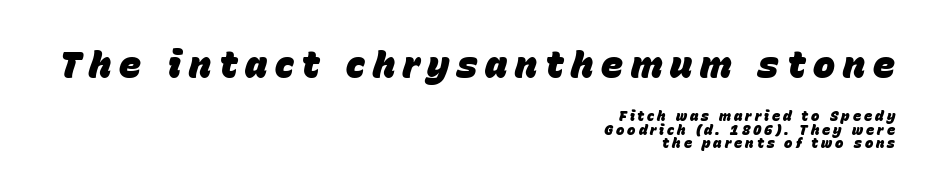
Scale decreases going downward across the two blocks. Beneath every word, the page is bare. Tracking here is generous; glyphs stand well apart from one another. In terms of posture, this sample is oblique.
